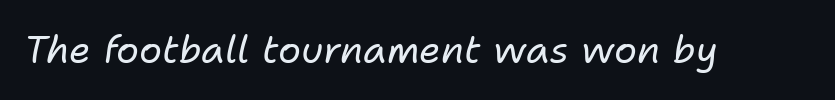
{"italic": "yes", "lean": "right", "slant_degrees": 11, "bold": "no", "weight": "regular", "width": "normal", "stroke_contrast": "low", "x_height": "medium", "monospaced": "no", "underline": "no", "letter_spacing": "normal", "letter_spacing_em": 0.0, "glyph_px": 38}
